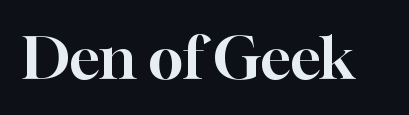
The image shows 58 px serif type, upright; set normal letter spacing, not underlined; high stroke contrast and a medium x-height.
